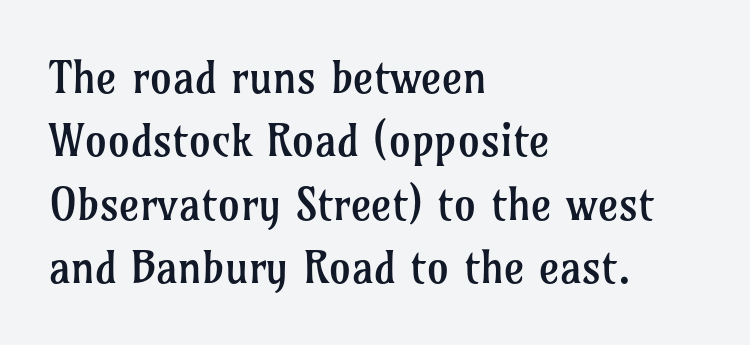
Looks like regular typesetting: each glyph gets only the width it needs. The paragraph shown leans on its left margin. The passage shown is not bold in any degree. The space beneath each line is pristine and unruled.
